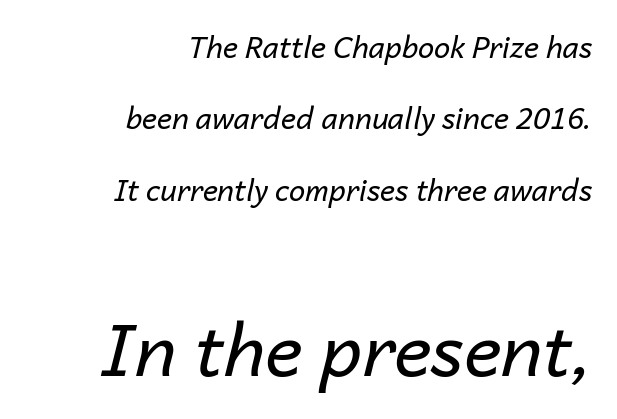
{"italic": "yes", "lean": "right", "slant_degrees": 14, "bold": "no", "weight": "regular", "width": "normal", "stroke_contrast": "low", "x_height": "medium", "monospaced": "no", "underline": "no", "align": "right", "line_spacing": "loose", "line_spacing_ratio": 2.46, "letter_spacing": "normal", "letter_spacing_em": 0.0, "larger_block": "second", "size_ratio": 2.48, "glyph_px": 72}
